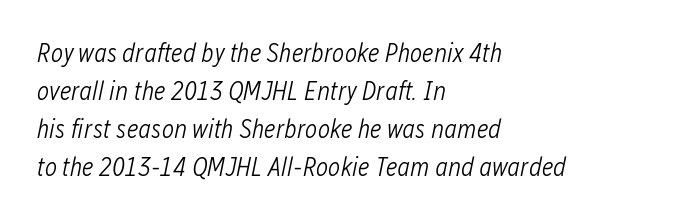
The area under the type is left untouched. The setting favours the left margin, as ordinary paragraphs usually do. Unbolded letterforms with no extra heft. The leading is moderate, giving the passage an even texture.
